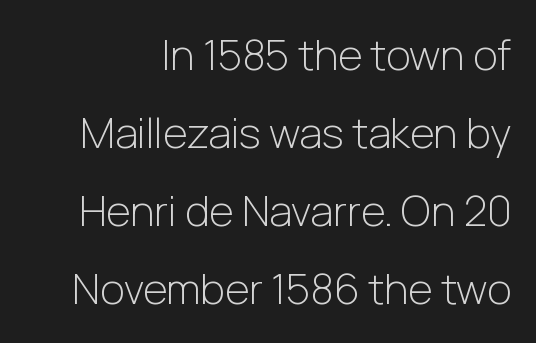
{"serif": "no", "italic": "no", "bold": "no", "weight": "light", "width": "normal", "stroke_contrast": "low", "x_height": "medium", "monospaced": "no", "underline": "no", "line_spacing_ratio": 1.86, "letter_spacing": "normal", "letter_spacing_em": 0.0, "glyph_px": 42}
